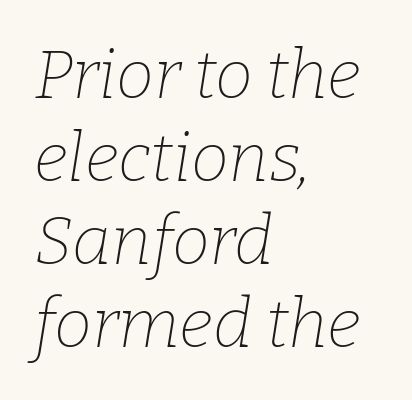
{"serif": "yes", "italic": "yes", "lean": "right", "slant_degrees": 9, "bold": "no", "weight": "thin", "width": "normal", "stroke_contrast": "low", "x_height": "medium", "monospaced": "no", "underline": "no", "align": "left", "line_spacing_ratio": 1.22, "letter_spacing": "normal", "letter_spacing_em": 0.0, "glyph_px": 68}
